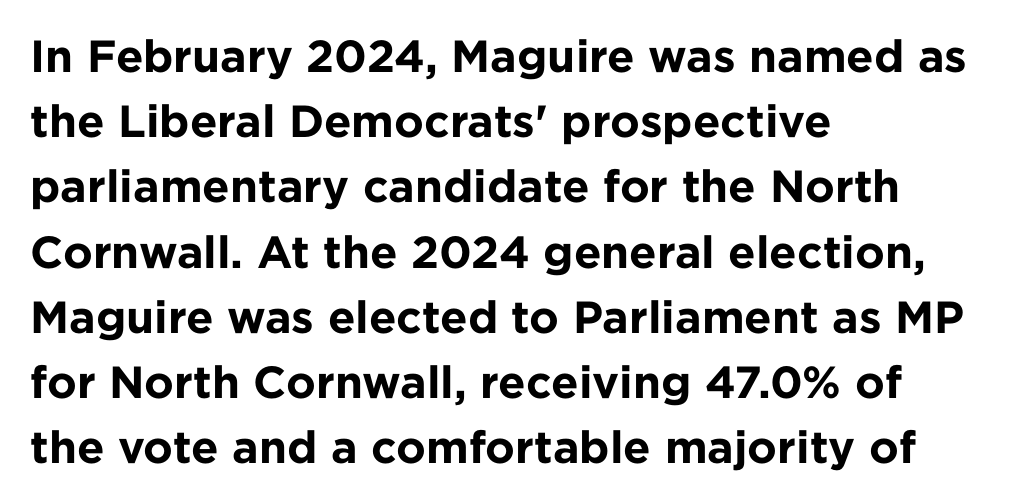
The image shows 45 px bold sans-serif type, upright; set left-aligned, normal line spacing (1.45x), normal letter spacing, not underlined; low stroke contrast and a medium x-height.
